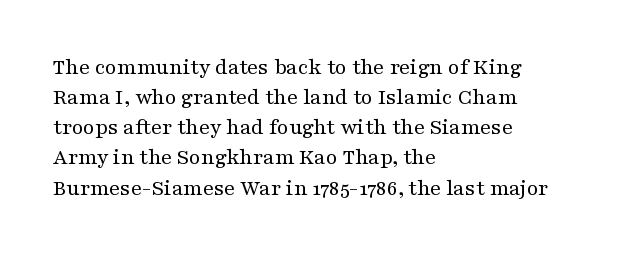
The image shows 23 px text type, upright; set left-aligned, normal line spacing (1.31x), normal letter spacing, not underlined.
